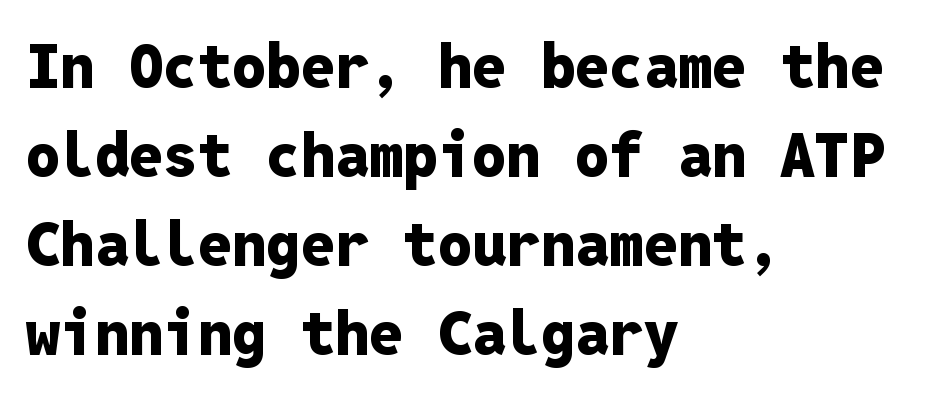
The image shows 61 px heavy sans-serif type, upright, monospaced; set left-aligned, normal line spacing (1.46x), normal letter spacing, not underlined; low stroke contrast and a medium x-height.
